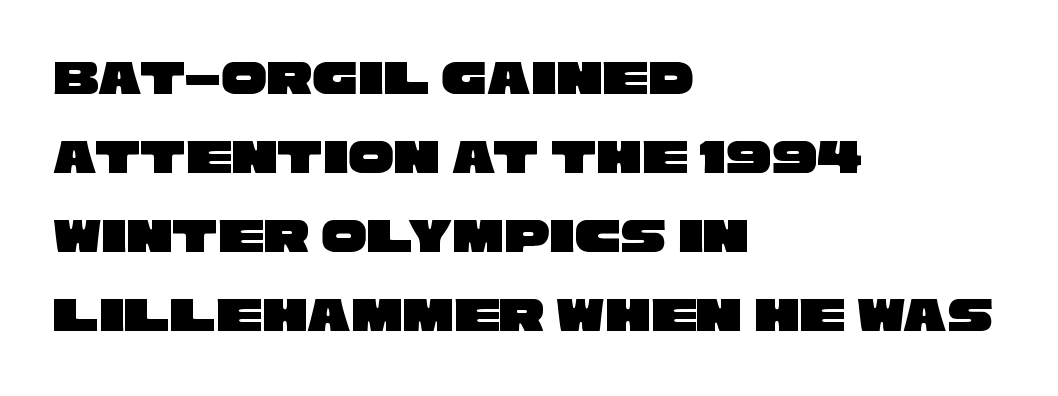
{"serif": "no", "width": "wide", "stroke_contrast": "low", "x_height": "large", "monospaced": "no", "underline": "no", "align": "left", "line_spacing": "normal", "line_spacing_ratio": 1.55, "letter_spacing": "normal", "letter_spacing_em": 0.0, "glyph_px": 51}
